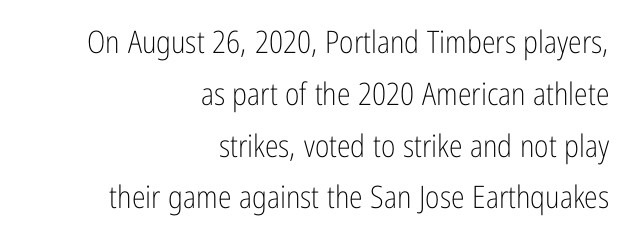
The area under the type is left untouched. Leftover space on each line is placed entirely before the opening word. The font sits on the lighter half of the weight spectrum, regular included. The space between consecutive lines is moderate. In terms of posture, this sample is upright. Here the glyphs are tracked normally, forming tight word shapes.
